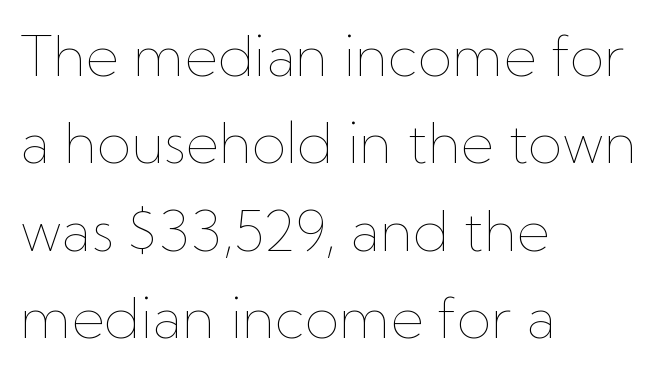
Rendered with straight, roman letterforms. The leading is moderate, giving the passage an even texture. Type without underlining. Does the copy run flush right? No — it runs flush left. Each stroke keeps to a modest, everyday thickness or less. How are the letters spaced? Ordinarily, with no added tracking.
